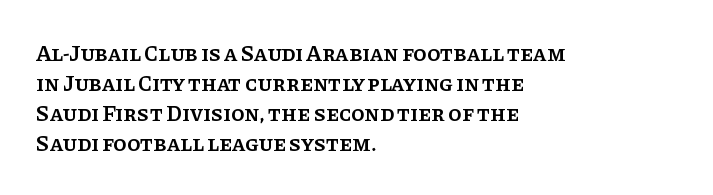
{"italic": "no", "bold": "semi", "underline": "no", "align": "left", "line_spacing": "normal", "line_spacing_ratio": 1.37, "letter_spacing": "normal", "letter_spacing_em": 0.0, "glyph_px": 22}
